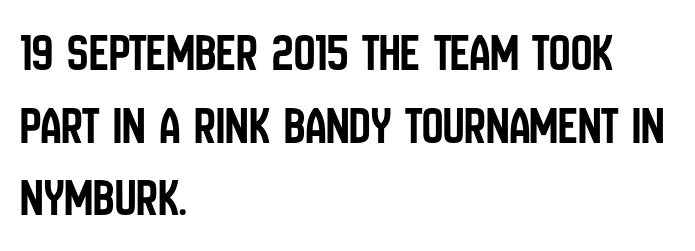
The rendering uses natural spacing where letterforms have individual widths. This is roman type, the default non-slanted kind. The typesetter chose a ragged-right arrangement here. This is sans-serif lettering, the kind often seen on screens and signage. The letterforms sit shoulder to shoulder at normal distance.
